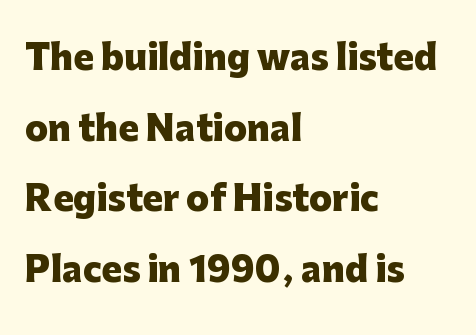
Q: Is the text bold? A: Yes.
Q: Is the text italic (slanted)? A: No, it is upright.
Q: Is the typeface a serif or a sans-serif typeface? A: Sans-serif.
Q: Is the text underlined? A: No.
Q: How is the paragraph aligned? A: Left-aligned.
Q: Is the spacing between letters normal or unusually wide? A: Normal.
Q: Is the spacing between lines tight, normal or loose? A: Loose.
Q: Width (condensed, normal, or wide)? A: Normal.
Q: Stroke contrast? A: Low.
Q: x-height? A: Medium.
Q: Monospaced? A: No.
